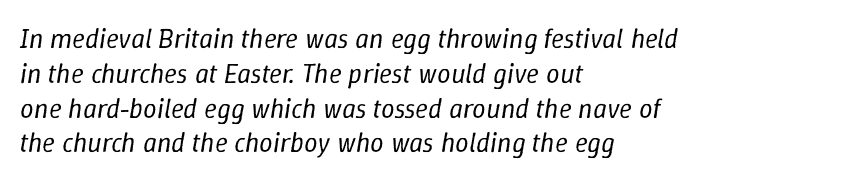
When letters slant like this, we call the style italic. What stands out about the letter spacing? Nothing — it is the standard amount. Honestly, the row spacing looks completely unremarkable. The typesetter chose a ragged-right arrangement here.
